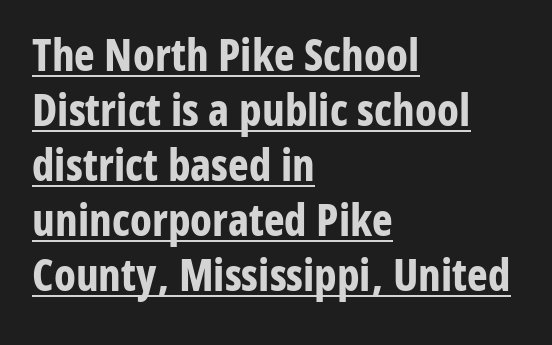
Q: Is the text bold? A: Yes.
Q: Is the text italic (slanted)? A: No, it is upright.
Q: Is the typeface a serif or a sans-serif typeface? A: Sans-serif.
Q: Is the text underlined? A: Yes.
Q: How is the paragraph aligned? A: Left-aligned.
Q: Is the spacing between letters normal or unusually wide? A: Normal.
Q: Is the spacing between lines tight, normal or loose? A: Normal.
Q: Width (condensed, normal, or wide)? A: Condensed.
Q: Stroke contrast? A: Low.
Q: x-height? A: Medium.
Q: Monospaced? A: No.
